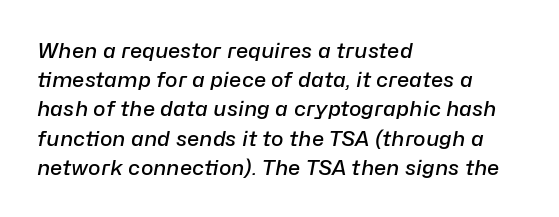
Q: Is the text bold? A: Semi-bold.
Q: Is the text italic (slanted)? A: Yes, it leans right by about 10 degrees.
Q: Is the text underlined? A: No.
Q: How is the paragraph aligned? A: Left-aligned.
Q: Is the spacing between letters normal or unusually wide? A: Normal.
Q: Is the spacing between lines tight, normal or loose? A: Normal.
